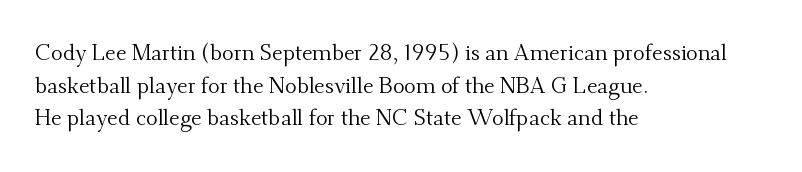
{"italic": "no", "bold": "no", "underline": "no", "align": "left", "line_spacing": "normal", "line_spacing_ratio": 1.48, "letter_spacing": "normal", "letter_spacing_em": 0.0, "glyph_px": 22}
